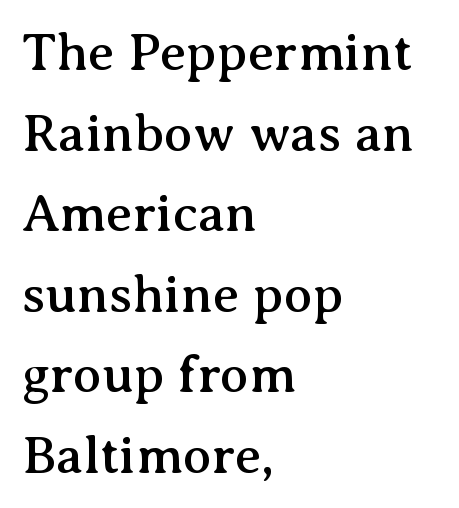
Q: Is the text italic (slanted)? A: No, it is upright.
Q: Is the typeface a serif or a sans-serif typeface? A: Serif.
Q: Is the text underlined? A: No.
Q: How is the paragraph aligned? A: Left-aligned.
Q: Is the spacing between letters normal or unusually wide? A: Normal.
Q: Is the spacing between lines tight, normal or loose? A: Normal.
Q: Width (condensed, normal, or wide)? A: Normal.
Q: Stroke contrast? A: Medium.
Q: x-height? A: Medium.
Q: Monospaced? A: No.
